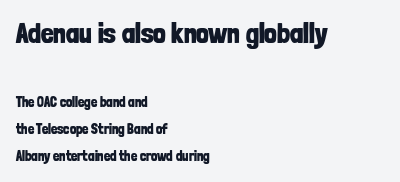
The letters advance in unequal steps, a hallmark of proportional type. Honestly, the letter spacing is just normal — you wouldn't notice it. Any mark beneath the type? The region is blank. As a designer I'd log this as weight 700, bold. Is this a sans? Yes — the strokes have no serifs.
